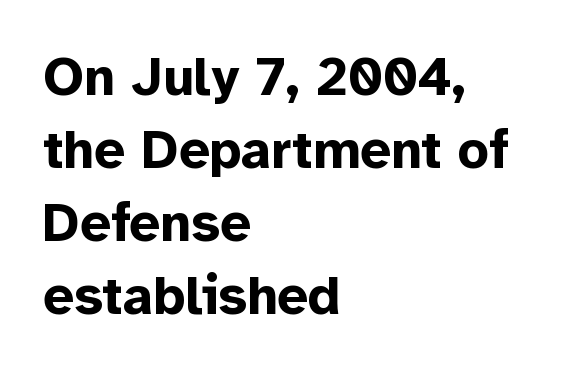
Each letter keeps its own natural width here, so spacing adapts to shape. Italic: no, the glyphs are upright roman. Spacing between characters is what you'd get straight out of the box. Notice how descenders clear the ascenders below comfortably — that's standard leading. Type without underlining.
